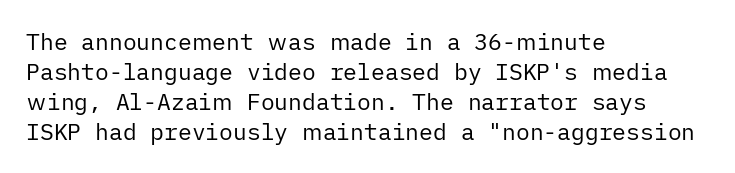
The image shows 23 px text type, upright; set left-aligned, normal line spacing (1.3x), normal letter spacing, not underlined.
